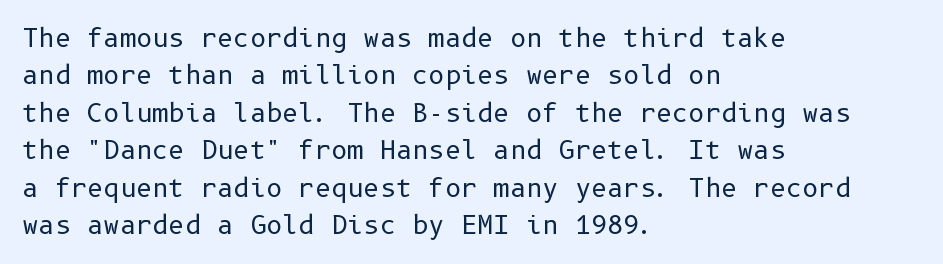
{"italic": "no", "bold": "no", "underline": "no", "align": "left", "line_spacing": "normal", "line_spacing_ratio": 1.5, "letter_spacing": "normal", "letter_spacing_em": 0.0, "glyph_px": 25}
